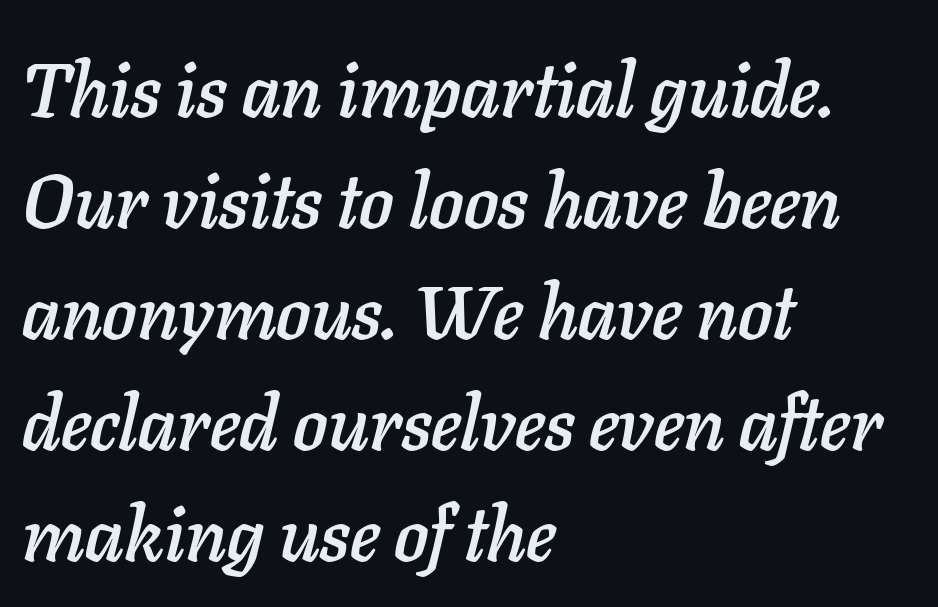
Q: Is the text italic (slanted)? A: Yes, it leans right by about 11 degrees.
Q: Is the text underlined? A: No.
Q: How is the paragraph aligned? A: Left-aligned.
Q: Is the spacing between letters normal or unusually wide? A: Normal.
Q: Is the spacing between lines tight, normal or loose? A: Normal.
Q: Width (condensed, normal, or wide)? A: Normal.
Q: Stroke contrast? A: Low.
Q: x-height? A: Medium.
Q: Monospaced? A: No.
